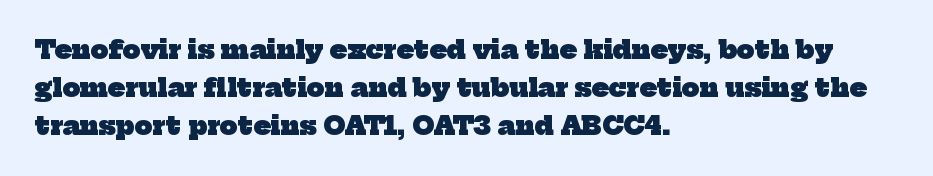
The image shows 25 px bold type; set left-aligned, normal line spacing (1.52x), normal letter spacing, not underlined.
